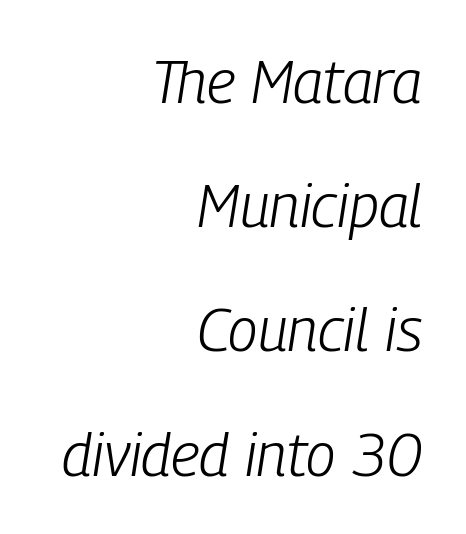
The image shows 60 px light, condensed type, italic (leaning right); set right-aligned, loose line spacing (2.07x), normal letter spacing, not underlined; low stroke contrast and a medium x-height.
